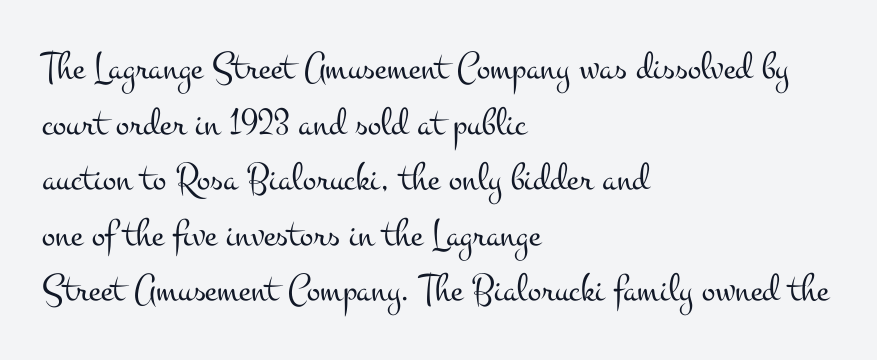
Q: Is the text bold? A: No.
Q: Is the text italic (slanted)? A: Yes.
Q: Is the typeface a serif or a sans-serif typeface? A: Serif.
Q: Is the text underlined? A: No.
Q: How is the paragraph aligned? A: Left-aligned.
Q: Is the spacing between letters normal or unusually wide? A: Normal.
Q: Is the spacing between lines tight, normal or loose? A: Normal.
Q: Width (condensed, normal, or wide)? A: Wide.
Q: Stroke contrast? A: Medium.
Q: x-height? A: Small.
Q: Monospaced? A: No.
